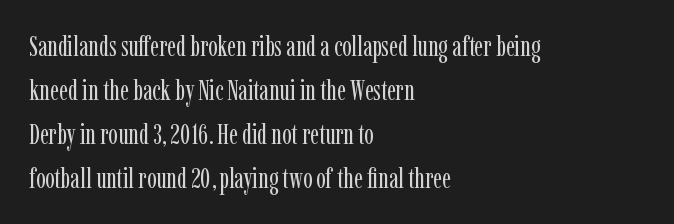
Q: Is the text bold? A: No.
Q: Is the text italic (slanted)? A: No, it is upright.
Q: Is the typeface a serif or a sans-serif typeface? A: Serif.
Q: Is the text underlined? A: No.
Q: How is the paragraph aligned? A: Left-aligned.
Q: Is the spacing between letters normal or unusually wide? A: Normal.
Q: Is the spacing between lines tight, normal or loose? A: Normal.
Q: Width (condensed, normal, or wide)? A: Condensed.
Q: Stroke contrast? A: Low.
Q: x-height? A: Medium.
Q: Monospaced? A: No.
